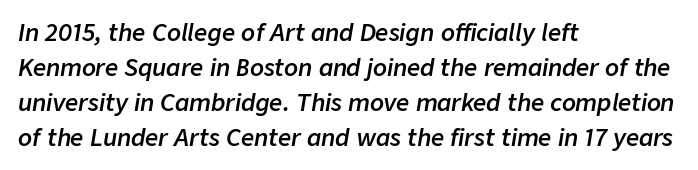
Q: Is the text bold? A: Semi-bold.
Q: Is the text italic (slanted)? A: Yes, it leans right by about 9 degrees.
Q: Is the text underlined? A: No.
Q: How is the paragraph aligned? A: Left-aligned.
Q: Is the spacing between letters normal or unusually wide? A: Normal.
Q: Is the spacing between lines tight, normal or loose? A: Normal.
